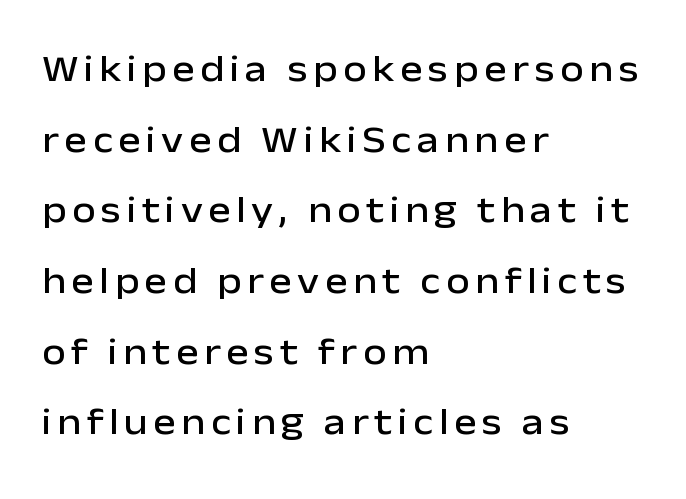
Q: Is the text italic (slanted)? A: No, it is upright.
Q: Is the typeface a serif or a sans-serif typeface? A: Sans-serif.
Q: Is the text underlined? A: No.
Q: How is the paragraph aligned? A: Left-aligned.
Q: Width (condensed, normal, or wide)? A: Normal.
Q: Stroke contrast? A: Low.
Q: x-height? A: Medium.
Q: Monospaced? A: No.
